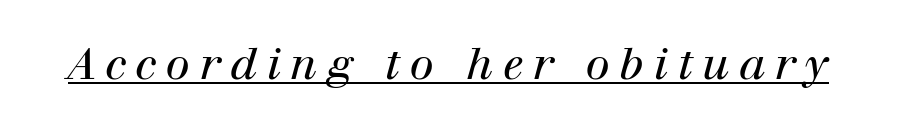
{"serif": "yes", "italic": "yes", "lean": "right", "slant_degrees": 12, "bold": "no", "weight": "regular", "width": "normal", "stroke_contrast": "high", "x_height": "medium", "monospaced": "no", "underline": "yes", "letter_spacing": "wide", "letter_spacing_em": 0.22, "glyph_px": 44}
